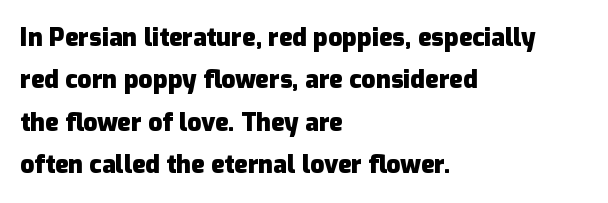
Q: Is the text bold? A: Yes.
Q: Is the text italic (slanted)? A: No, it is upright.
Q: Is the text underlined? A: No.
Q: How is the paragraph aligned? A: Left-aligned.
Q: Is the spacing between letters normal or unusually wide? A: Normal.
Q: Is the spacing between lines tight, normal or loose? A: Normal.
